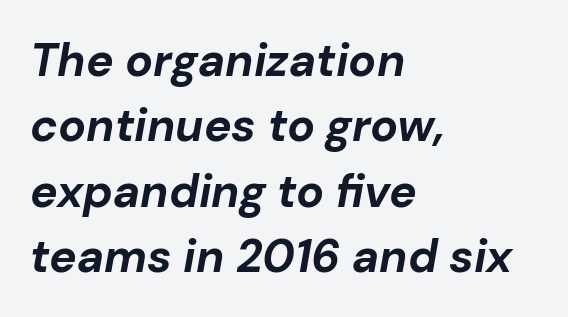
Q: Is the text bold? A: Yes.
Q: Is the text italic (slanted)? A: Yes, it leans right by about 10 degrees.
Q: Is the text underlined? A: No.
Q: How is the paragraph aligned? A: Left-aligned.
Q: Is the spacing between letters normal or unusually wide? A: Normal.
Q: Is the spacing between lines tight, normal or loose? A: Normal.
Q: Width (condensed, normal, or wide)? A: Normal.
Q: Stroke contrast? A: Low.
Q: x-height? A: Medium.
Q: Monospaced? A: No.
